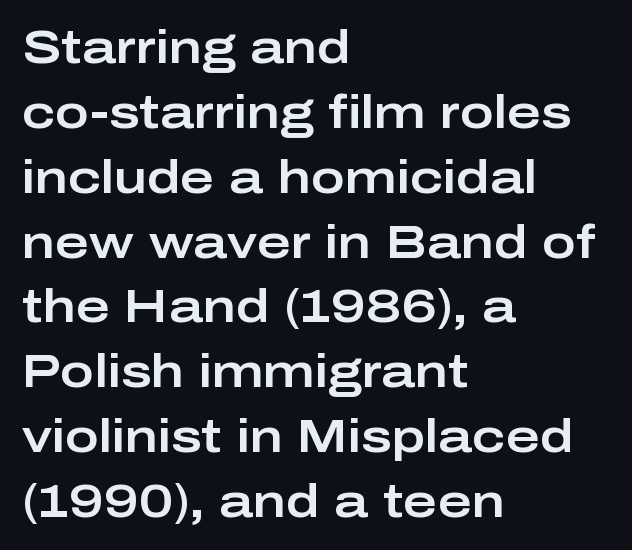
The image shows 46 px wide sans-serif type, upright; set left-aligned, normal line spacing (1.41x), normal letter spacing, not underlined; low stroke contrast and a medium x-height.
